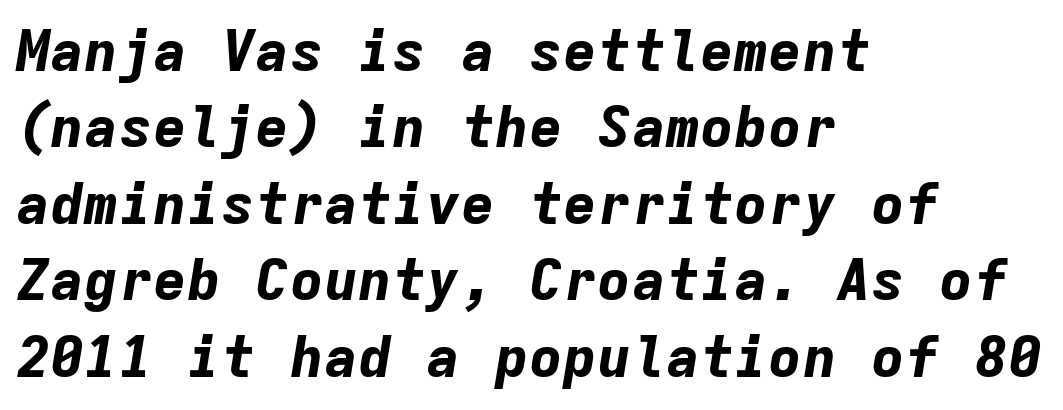
Q: Is the text bold? A: Yes.
Q: Is the text italic (slanted)? A: Yes, it leans right by about 9 degrees.
Q: Is the text underlined? A: No.
Q: How is the paragraph aligned? A: Left-aligned.
Q: Is the spacing between letters normal or unusually wide? A: Normal.
Q: Is the spacing between lines tight, normal or loose? A: Normal.
Q: Width (condensed, normal, or wide)? A: Normal.
Q: Stroke contrast? A: Low.
Q: x-height? A: Medium.
Q: Monospaced? A: Yes.
